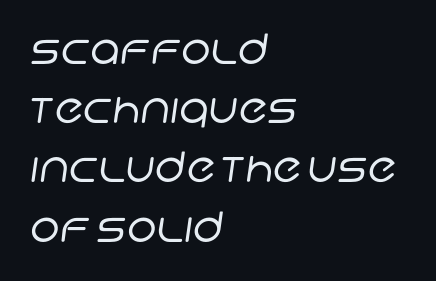
This sample is left-justified, so line endings fall wherever the words run out. The baseline area is clear. Caption: standard tracking, unaltered. Quick note: interline space is typical. A light-to-regular cut is what we see here. The passage shown is typed in a proportional face where columns would drift.
